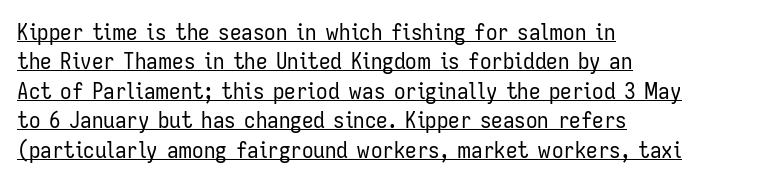
Q: Is the text bold? A: No.
Q: Is the text italic (slanted)? A: No, it is upright.
Q: Is the text underlined? A: Yes.
Q: How is the paragraph aligned? A: Left-aligned.
Q: Is the spacing between letters normal or unusually wide? A: Normal.
Q: Is the spacing between lines tight, normal or loose? A: Normal.
